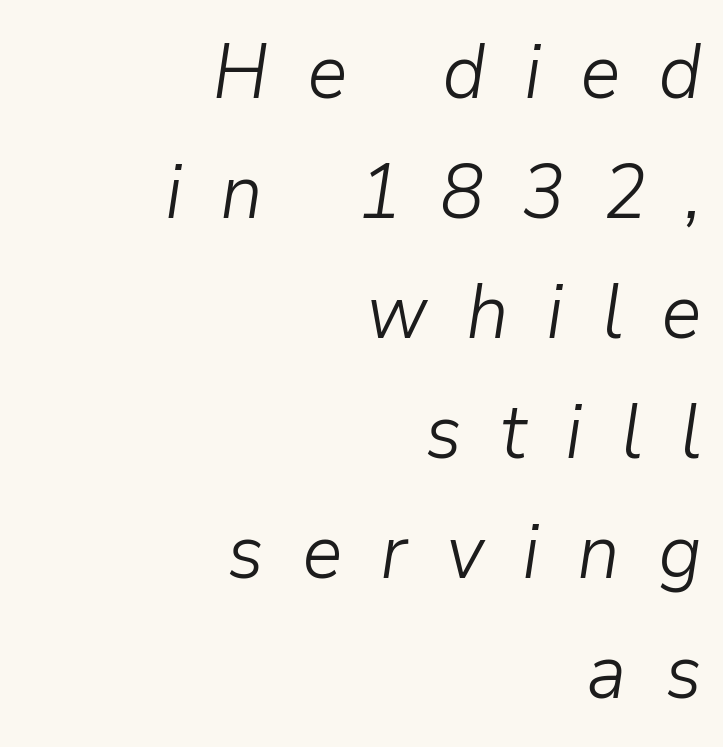
{"italic": "yes", "lean": "right", "slant_degrees": 9, "bold": "no", "weight": "light", "width": "normal", "stroke_contrast": "low", "x_height": "medium", "monospaced": "no", "underline": "no", "align": "right", "line_spacing": "normal", "line_spacing_ratio": 1.58, "letter_spacing": "wide", "letter_spacing_em": 0.5, "glyph_px": 76}
